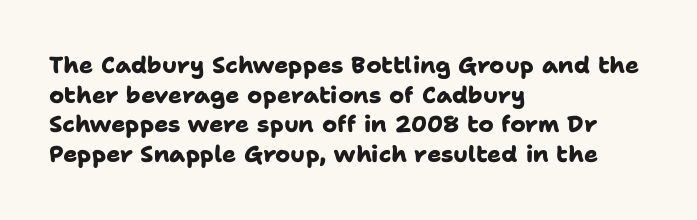
{"bold": "yes", "underline": "no", "align": "left", "line_spacing": "normal", "line_spacing_ratio": 1.29, "letter_spacing": "normal", "letter_spacing_em": 0.0, "glyph_px": 23}
